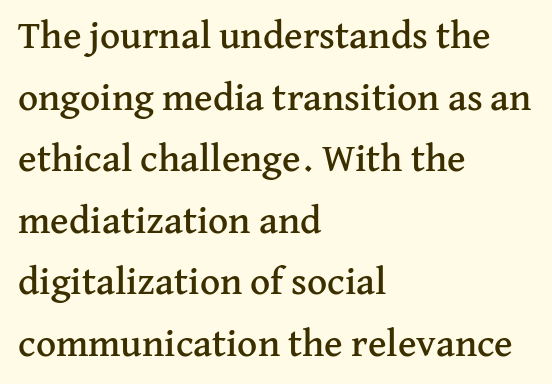
Layout note: lines flush left. Italic? Not at all — the glyphs are vertical. Interline gaps are of average width in this sample. Do the characters align in a grid? No, the font is proportional. Words appear dense and cohesive because spacing is normal.
